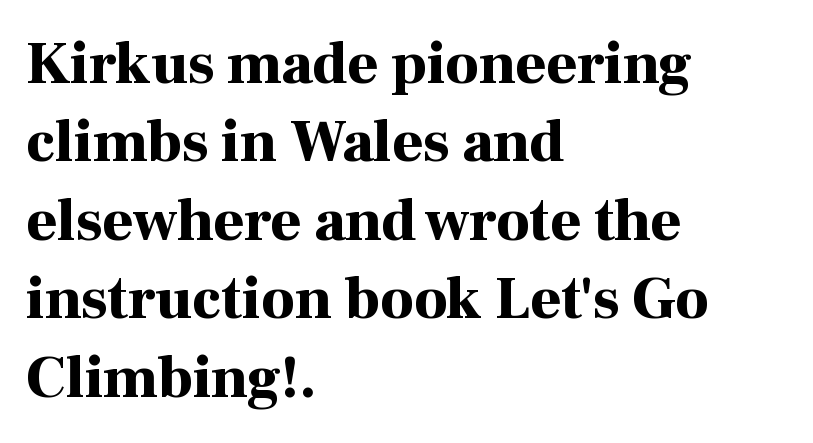
Rows of type keep a routine distance in the vertical direction. Has an underline been added? It has not. Look at the stroke-to-counter ratio: heavy, a bold. What stands out about the letter spacing? Nothing — it is the standard amount. Is the block centered? No — it sits flush against the left margin.
